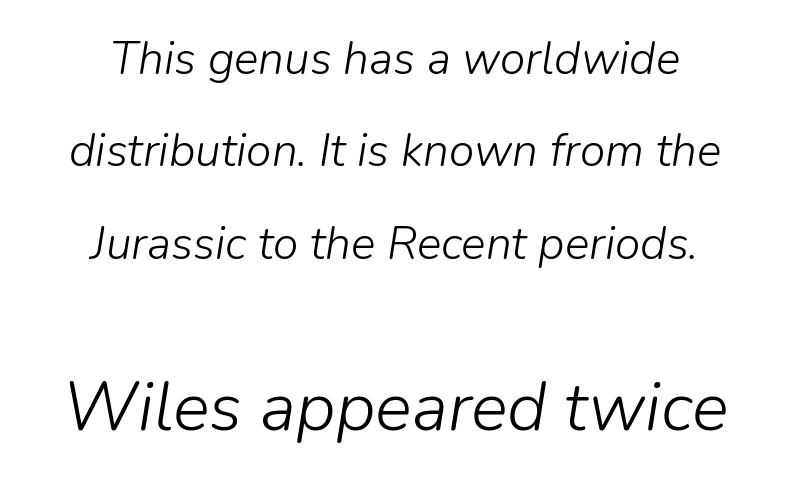
Both edges are ragged and mirror each other, which tells us the setting is centered. Rule under the text: the space is simply empty. The face used here has a pronounced slope to its letters. Of the two passages, the one underneath uses the larger point size. No heavy texture on the line: the type isn't bold. Spacing verdict: proportional, widths tailored to each character.
